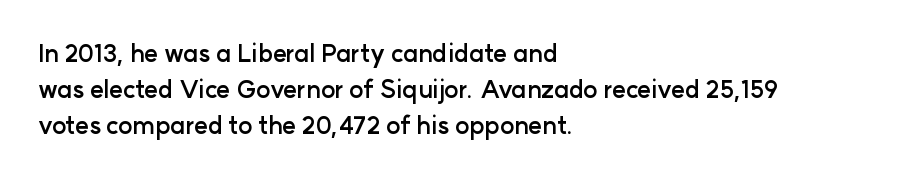
Q: Is the text bold? A: Yes.
Q: Is the text italic (slanted)? A: No, it is upright.
Q: Is the text underlined? A: No.
Q: How is the paragraph aligned? A: Left-aligned.
Q: Is the spacing between letters normal or unusually wide? A: Normal.
Q: Is the spacing between lines tight, normal or loose? A: Normal.
